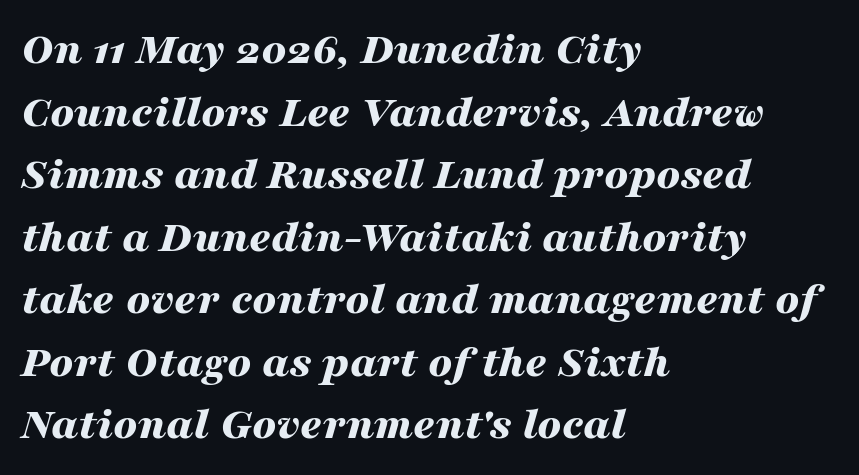
Q: Is the text bold? A: Yes.
Q: Is the text italic (slanted)? A: Yes, it leans right by about 16 degrees.
Q: Is the text underlined? A: No.
Q: How is the paragraph aligned? A: Left-aligned.
Q: Is the spacing between letters normal or unusually wide? A: Normal.
Q: Is the spacing between lines tight, normal or loose? A: Normal.
Q: Width (condensed, normal, or wide)? A: Wide.
Q: Stroke contrast? A: Medium.
Q: x-height? A: Medium.
Q: Monospaced? A: No.
